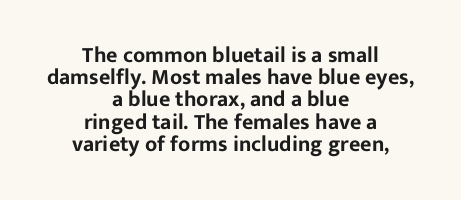
{"italic": "no", "underline": "no", "align": "center", "line_spacing": "tight", "line_spacing_ratio": 1.01, "letter_spacing": "normal", "letter_spacing_em": 0.0, "glyph_px": 22}
